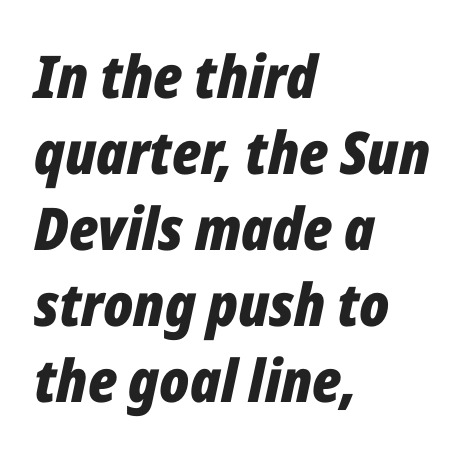
The image shows 59 px bold, condensed type, italic (leaning right); set left-aligned, normal line spacing (1.29x), normal letter spacing, not underlined; low stroke contrast and a medium x-height.
